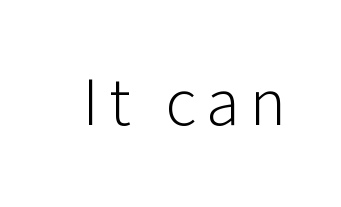
Type style note: lacks serifs. Is the stroke heavy? The answer is a plain regular-or-lighter. Spacing verdict: proportional, widths tailored to each character. Tall strokes in this sample are plumb rather than angled.
